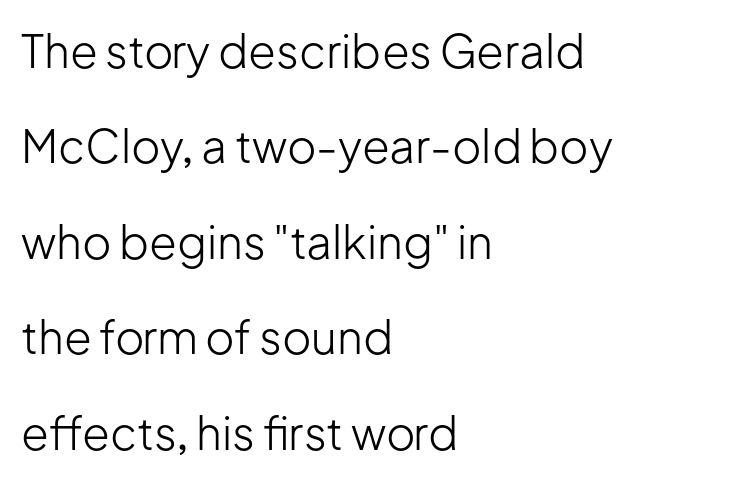
{"serif": "no", "italic": "no", "bold": "no", "weight": "light", "width": "normal", "stroke_contrast": "low", "x_height": "medium", "monospaced": "no", "underline": "no", "align": "left", "line_spacing": "loose", "line_spacing_ratio": 2.12, "letter_spacing": "normal", "letter_spacing_em": 0.0, "glyph_px": 45}
